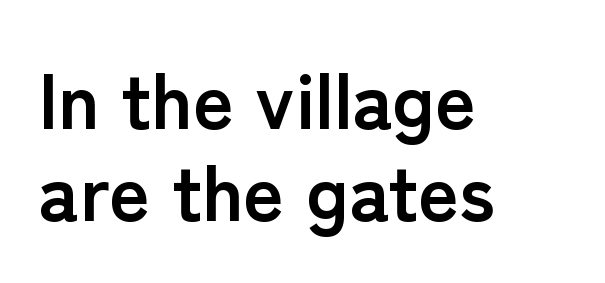
The image shows 78 px semibold sans-serif type, upright; set left-aligned, line spacing 1.18x, normal letter spacing, not underlined; low stroke contrast and a medium x-height.
